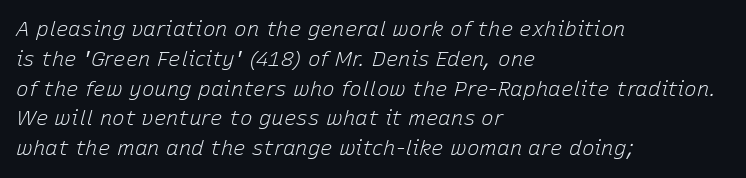
Short and long lines alike share a common starting point at left. Whoever set this chose a conventional vertical rhythm. Nothing unusual about the tracking: characters are spaced as the font intends. Decoration check: the copy has no underline. The typesetting does not lean heavy: it is not bold. Italic: yes, the glyphs are oblique.
